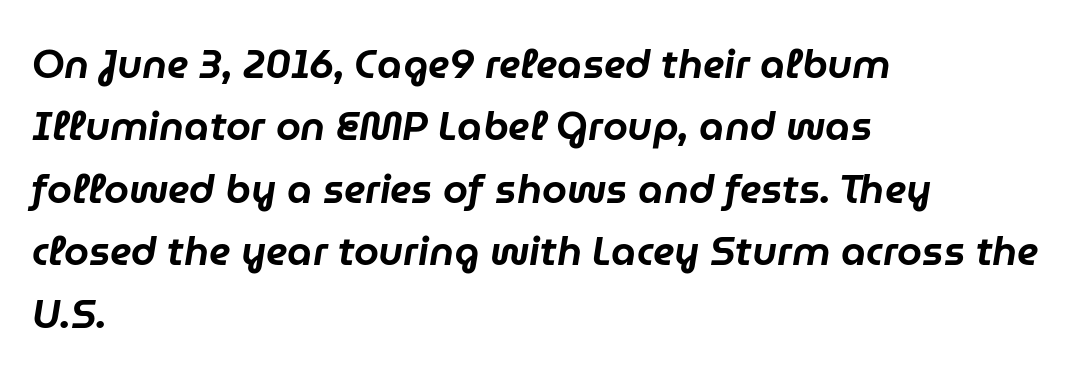
The rendering applies a slant to the glyphs. Horizontally, the lines are justified to the leading edge only. Each letter keeps its own natural width here, so spacing adapts to shape. Evenly set lines give the paragraph a standard silhouette. No extra tracking has been applied to these lines.
